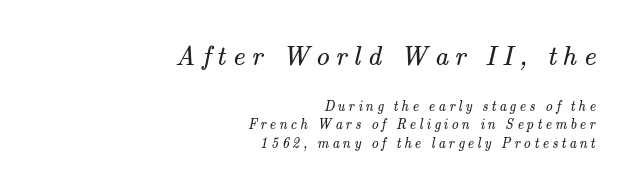
Reading top to bottom, the characters get smaller at the block break. The lines are quadded right. Here the glyphs are tracked loosely, breaking word shapes into spaced letters. Bare-footed words on every line. If you measured baseline to baseline, you'd find a middling distance.
